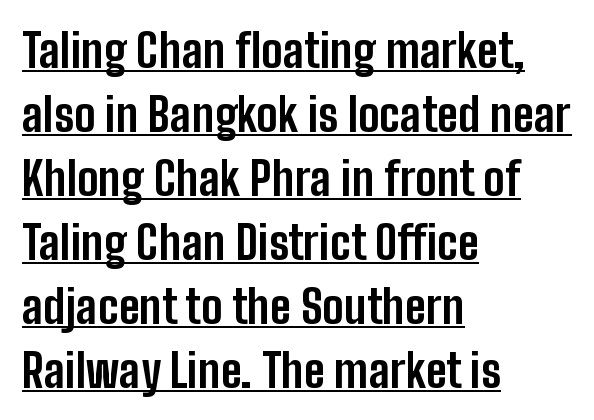
{"serif": "no", "italic": "no", "bold": "yes", "weight": "bold", "width": "condensed", "stroke_contrast": "low", "x_height": "medium", "monospaced": "no", "underline": "yes", "align": "left", "line_spacing": "normal", "line_spacing_ratio": 1.39, "letter_spacing": "normal", "letter_spacing_em": 0.0, "glyph_px": 46}
